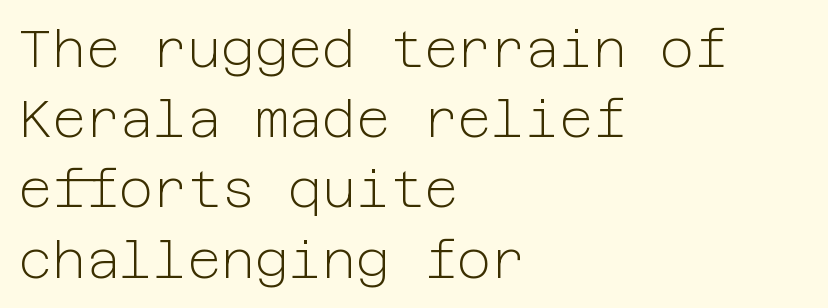
Q: Is the text bold? A: No.
Q: Is the text italic (slanted)? A: No, it is upright.
Q: Is the typeface a serif or a sans-serif typeface? A: Sans-serif.
Q: Is the text underlined? A: No.
Q: How is the paragraph aligned? A: Left-aligned.
Q: Is the spacing between letters normal or unusually wide? A: Normal.
Q: Is the spacing between lines tight, normal or loose? A: Normal.
Q: Width (condensed, normal, or wide)? A: Normal.
Q: Stroke contrast? A: Low.
Q: x-height? A: Medium.
